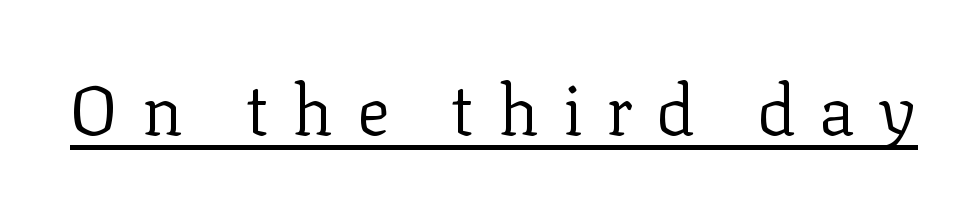
{"serif": "yes", "italic": "no", "bold": "no", "weight": "regular", "width": "normal", "stroke_contrast": "low", "x_height": "medium", "monospaced": "no", "underline": "yes", "letter_spacing": "wide", "letter_spacing_em": 0.34, "glyph_px": 69}
